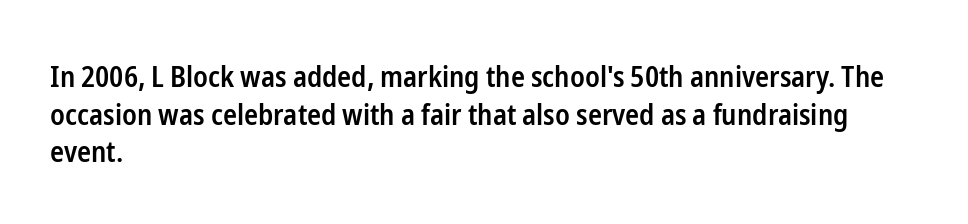
The image shows 29 px semibold, condensed sans-serif type, upright; set left-aligned, normal line spacing (1.3x), normal letter spacing, not underlined; low stroke contrast and a medium x-height.
